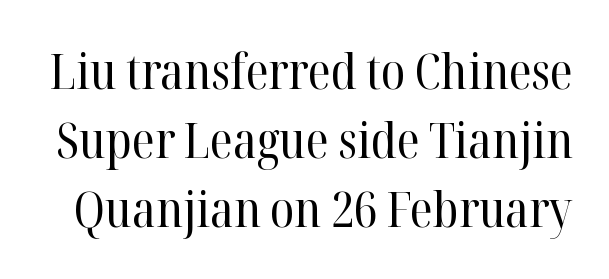
The image shows 49 px regular-weight serif type, upright; set normal line spacing (1.41x), normal letter spacing, not underlined; high stroke contrast and a medium x-height.
